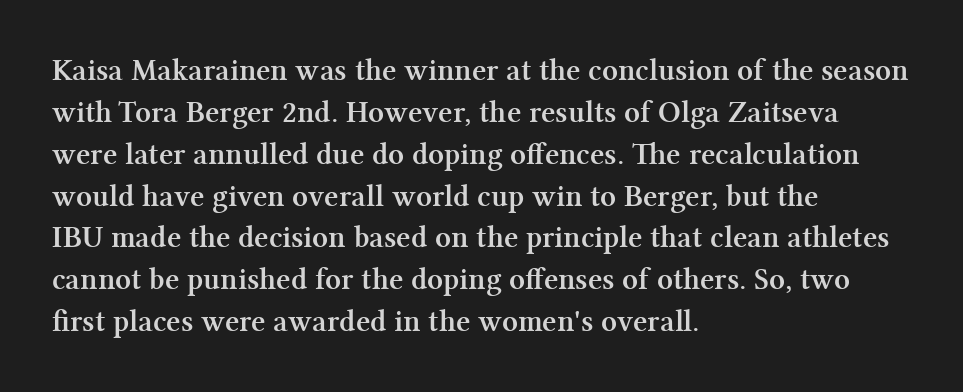
Q: Is the text bold? A: Yes.
Q: Is the text italic (slanted)? A: No, it is upright.
Q: Is the typeface a serif or a sans-serif typeface? A: Serif.
Q: Is the text underlined? A: No.
Q: How is the paragraph aligned? A: Left-aligned.
Q: Is the spacing between letters normal or unusually wide? A: Normal.
Q: Is the spacing between lines tight, normal or loose? A: Normal.
Q: Width (condensed, normal, or wide)? A: Normal.
Q: Stroke contrast? A: Medium.
Q: x-height? A: Medium.
Q: Monospaced? A: No.
